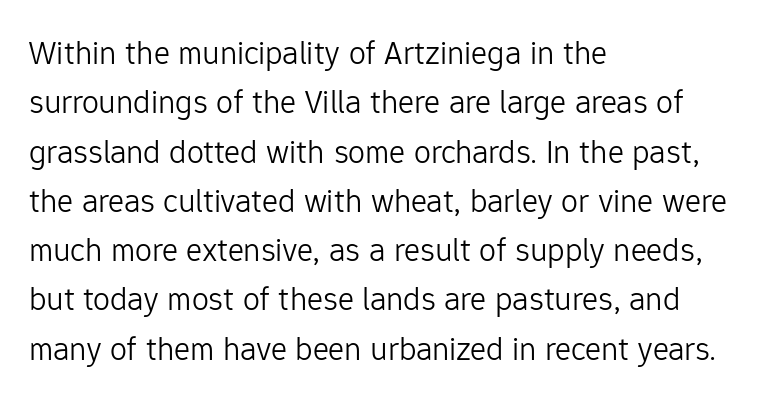
The image shows 34 px light sans-serif type, upright; set left-aligned, normal line spacing (1.45x), normal letter spacing, not underlined; low stroke contrast and a medium x-height.
